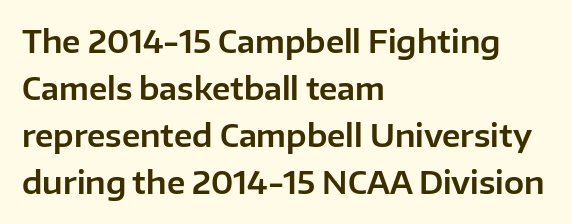
Q: Is the text italic (slanted)? A: No, it is upright.
Q: Is the typeface a serif or a sans-serif typeface? A: Sans-serif.
Q: Is the text underlined? A: No.
Q: How is the paragraph aligned? A: Left-aligned.
Q: Is the spacing between letters normal or unusually wide? A: Normal.
Q: Is the spacing between lines tight, normal or loose? A: Normal.
Q: Width (condensed, normal, or wide)? A: Normal.
Q: Stroke contrast? A: Low.
Q: x-height? A: Medium.
Q: Monospaced? A: No.
